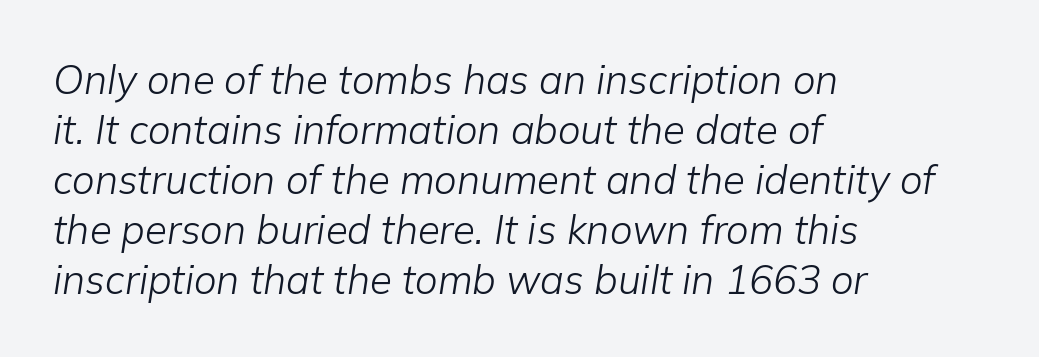
Q: Is the text bold? A: No.
Q: Is the text italic (slanted)? A: Yes, it leans right by about 9 degrees.
Q: Is the text underlined? A: No.
Q: How is the paragraph aligned? A: Left-aligned.
Q: Is the spacing between letters normal or unusually wide? A: Normal.
Q: Is the spacing between lines tight, normal or loose? A: Normal.
Q: Width (condensed, normal, or wide)? A: Normal.
Q: Stroke contrast? A: Low.
Q: x-height? A: Medium.
Q: Monospaced? A: No.
